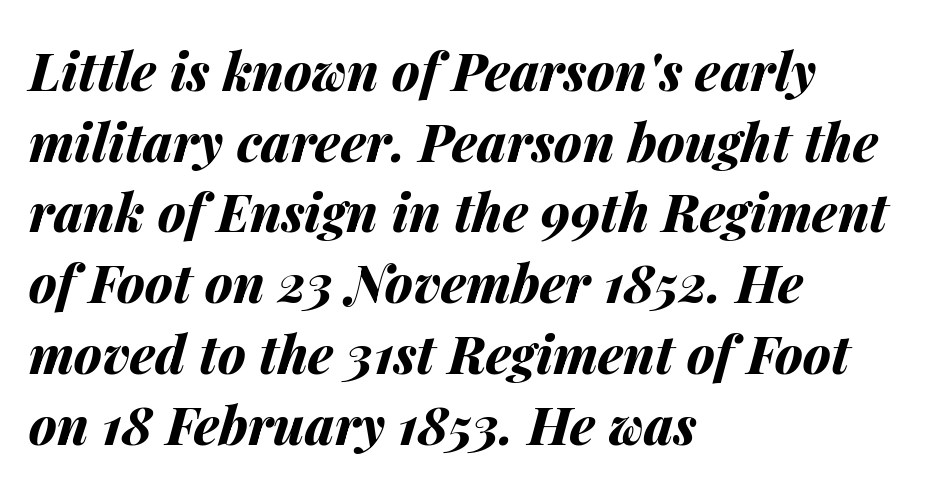
The image shows 52 px bold type, italic (leaning right); set left-aligned, normal line spacing (1.36x), normal letter spacing, not underlined; medium stroke contrast and a medium x-height.
